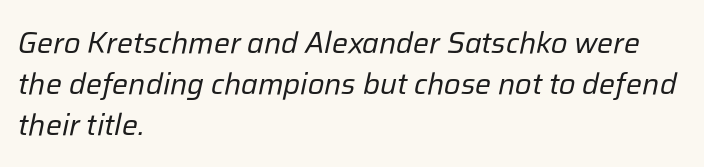
The image shows 30 px regular-weight type, italic (leaning right); set left-aligned, normal line spacing (1.36x), normal letter spacing, not underlined; low stroke contrast and a medium x-height.
